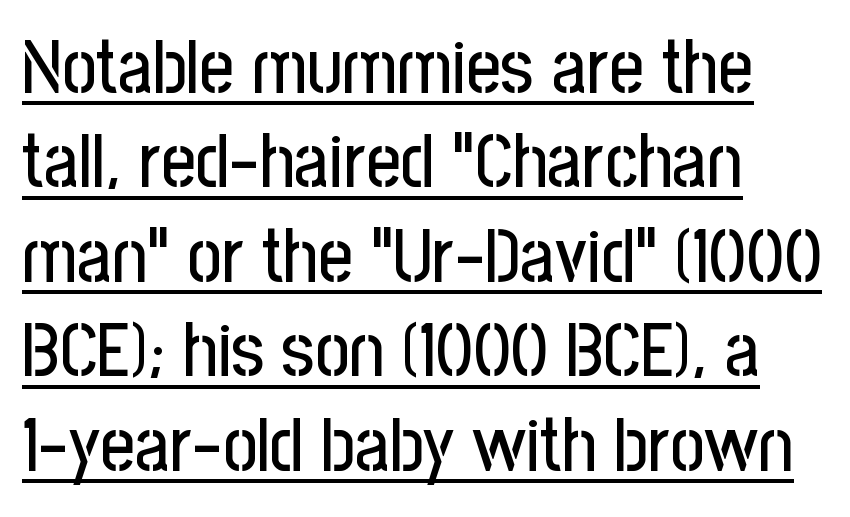
{"serif": "no", "italic": "no", "width": "condensed", "stroke_contrast": "low", "x_height": "medium", "monospaced": "no", "underline": "yes", "align": "left", "line_spacing": "normal", "line_spacing_ratio": 1.26, "letter_spacing": "normal", "letter_spacing_em": 0.0, "glyph_px": 75}
